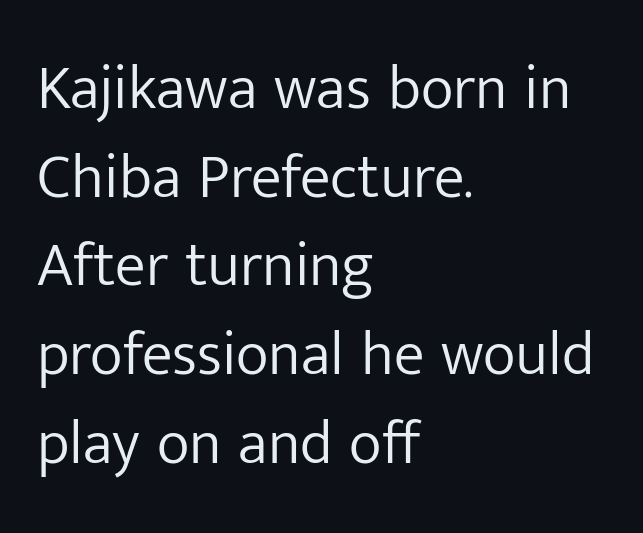
How are the letters spaced? Ordinarily, with no added tracking. Stems and bowls with no extra thickness — not bold. Compared with typical paragraphs, the rows here are spaced about the same. The typography opts for an upright posture over an oblique one.
